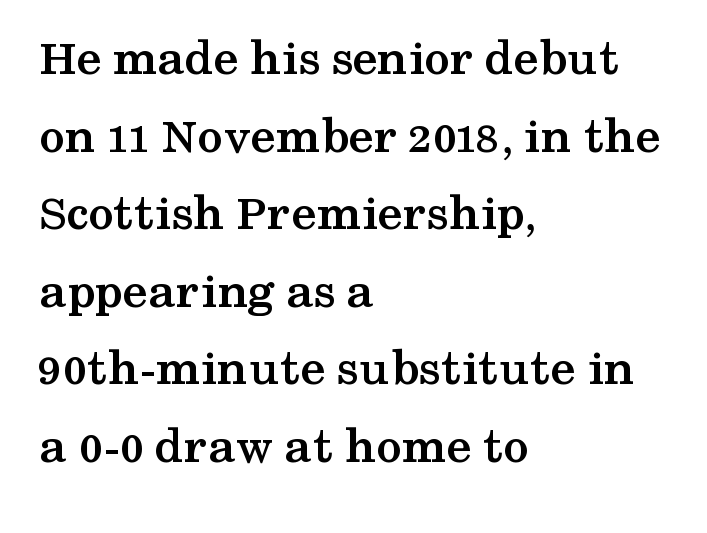
{"serif": "yes", "italic": "no", "bold": "yes", "weight": "semibold", "width": "wide", "stroke_contrast": "medium", "x_height": "medium", "monospaced": "no", "underline": "no", "align": "left", "line_spacing": "normal", "line_spacing_ratio": 1.52, "letter_spacing": "normal", "letter_spacing_em": 0.0, "glyph_px": 51}
